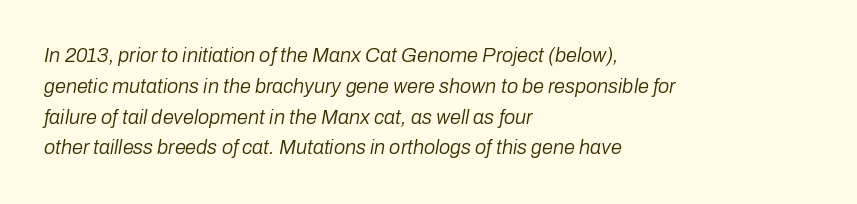
The image shows 20 px text type, italic (leaning right); set left-aligned, normal line spacing (1.54x), normal letter spacing, not underlined.
